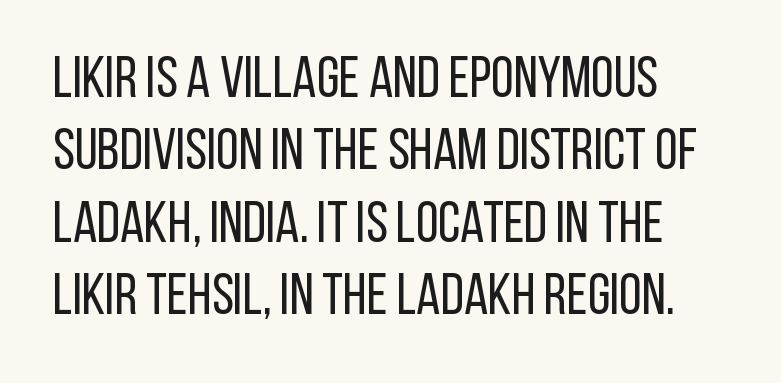
Lines of text with bare space underneath. This sample uses a sans-serif face. The letters stand upright; this is a roman face. Students, note that the glyphs here touch the page at normal intervals.
